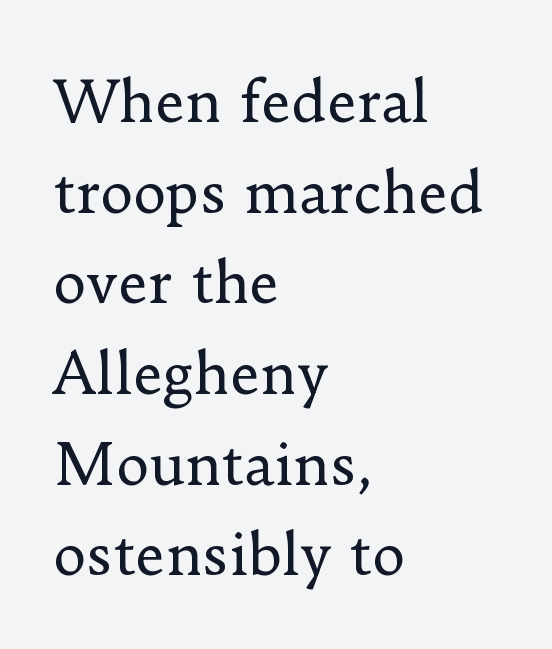
{"serif": "yes", "italic": "no", "bold": "no", "weight": "regular", "width": "normal", "stroke_contrast": "low", "x_height": "small", "monospaced": "no", "underline": "no", "align": "left", "line_spacing": "normal", "line_spacing_ratio": 1.59, "letter_spacing": "normal", "letter_spacing_em": 0.0, "glyph_px": 57}
